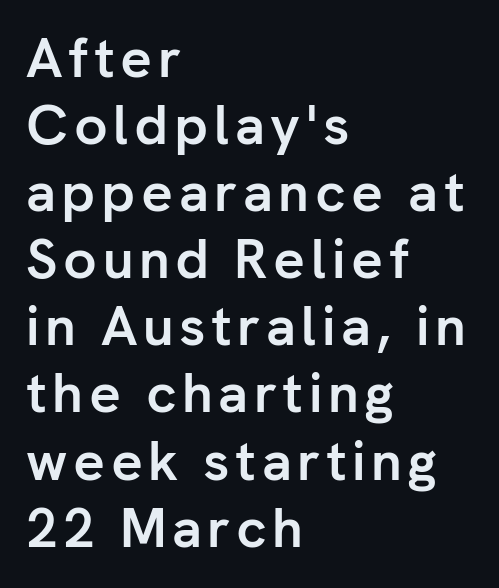
The image shows 55 px semibold sans-serif type, upright; set left-aligned, line spacing 1.22x, not underlined; low stroke contrast and a medium x-height.
